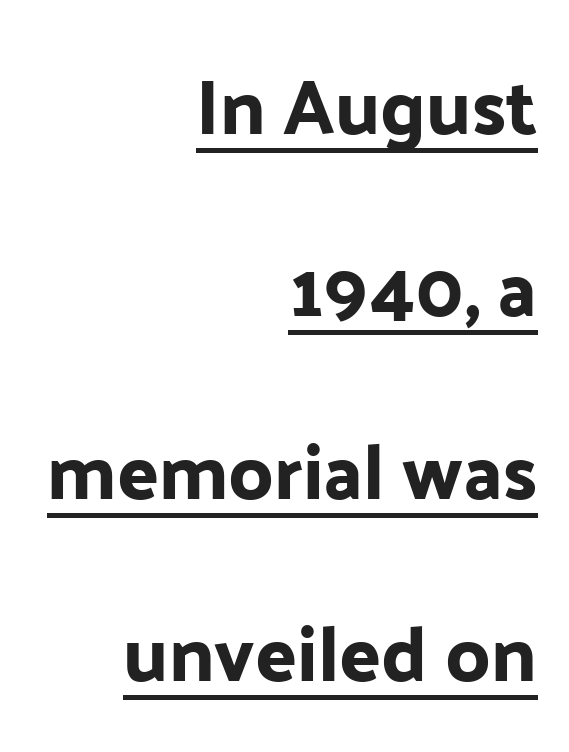
Check where the strokes stop: nothing finishes them off — pure sans. Designer's note — italics off, roman on. The line texture is even and compact thanks to regular tracking. The letters advance in unequal steps, a hallmark of proportional type. The passage is arranged like a letterhead date or caption credit — flush right.
